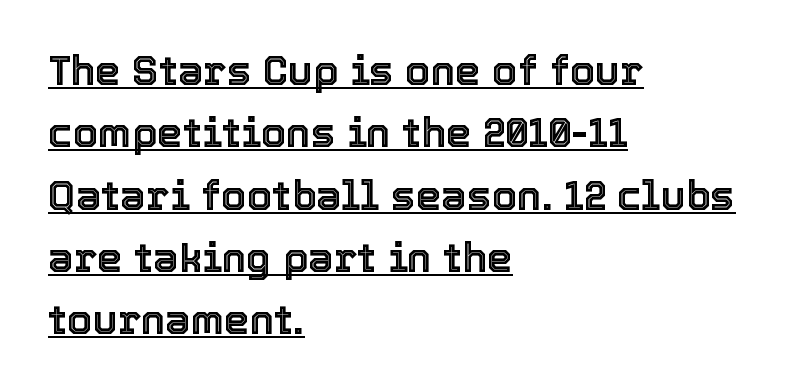
Q: Is the text italic (slanted)? A: No, it is upright.
Q: Is the text underlined? A: Yes.
Q: How is the paragraph aligned? A: Left-aligned.
Q: Is the spacing between letters normal or unusually wide? A: Normal.
Q: Is the spacing between lines tight, normal or loose? A: Normal.
Q: Width (condensed, normal, or wide)? A: Normal.
Q: x-height? A: Medium.
Q: Monospaced? A: No.
